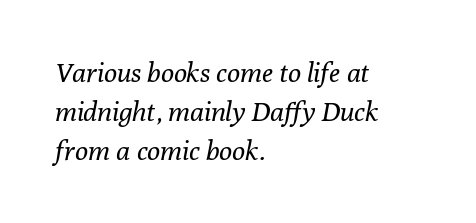
The image shows 27 px text type, italic (leaning right); set left-aligned, normal line spacing (1.45x), normal letter spacing, not underlined.
